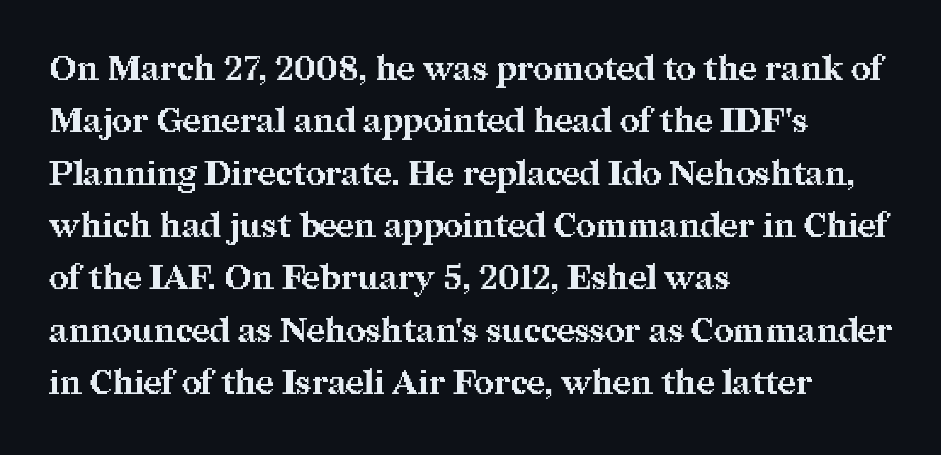
Q: Is the text bold? A: Yes.
Q: Is the text italic (slanted)? A: No, it is upright.
Q: Is the typeface a serif or a sans-serif typeface? A: Serif.
Q: Is the text underlined? A: No.
Q: How is the paragraph aligned? A: Left-aligned.
Q: Is the spacing between letters normal or unusually wide? A: Normal.
Q: Is the spacing between lines tight, normal or loose? A: Normal.
Q: Width (condensed, normal, or wide)? A: Normal.
Q: Stroke contrast? A: Medium.
Q: x-height? A: Medium.
Q: Monospaced? A: No.
